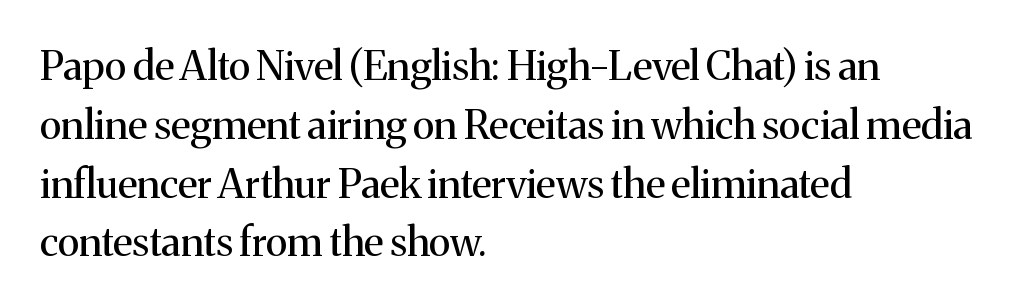
The rendering keeps characters at their native spacing. Unlike italic type, these characters show no tilt at all. This sample has the flowing, uneven cadence of proportional lettering. Think standard paragraph weight, or any step lighter than that. Does the leading feel generous? No, just average.
